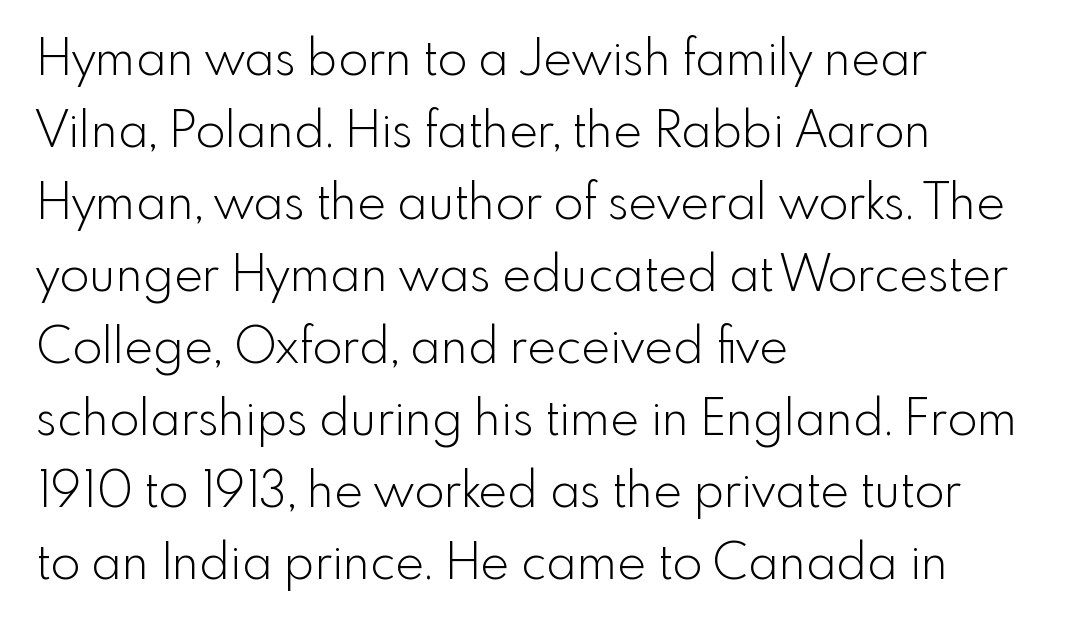
{"serif": "no", "italic": "no", "bold": "no", "weight": "light", "width": "normal", "x_height": "small", "monospaced": "no", "underline": "no", "align": "left", "line_spacing": "normal", "line_spacing_ratio": 1.47, "letter_spacing": "normal", "letter_spacing_em": 0.0, "glyph_px": 49}
